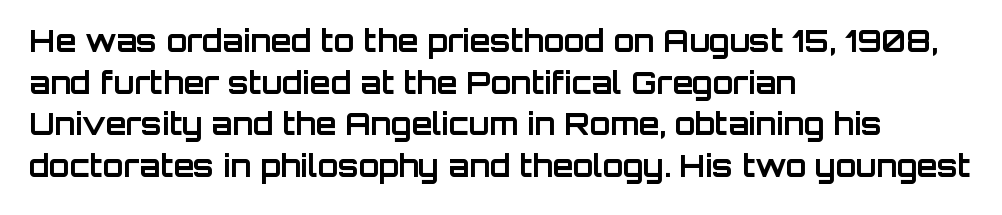
The image shows 30 px bold sans-serif type, upright; set left-aligned, normal line spacing (1.39x), normal letter spacing, not underlined; low stroke contrast and a large x-height.
